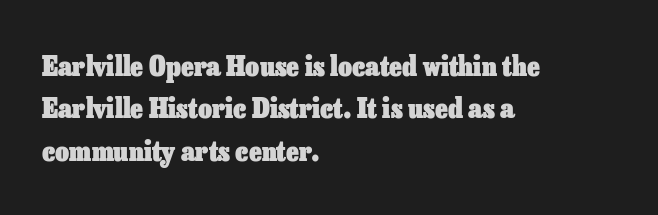
The axis of the letterforms is exactly vertical. The passage is arranged the way most books set body copy — flush left. Beneath every word, the page is bare. Summary of weight: heavy, a full bold. In terms of leading, this rendering sits right in the middle.
